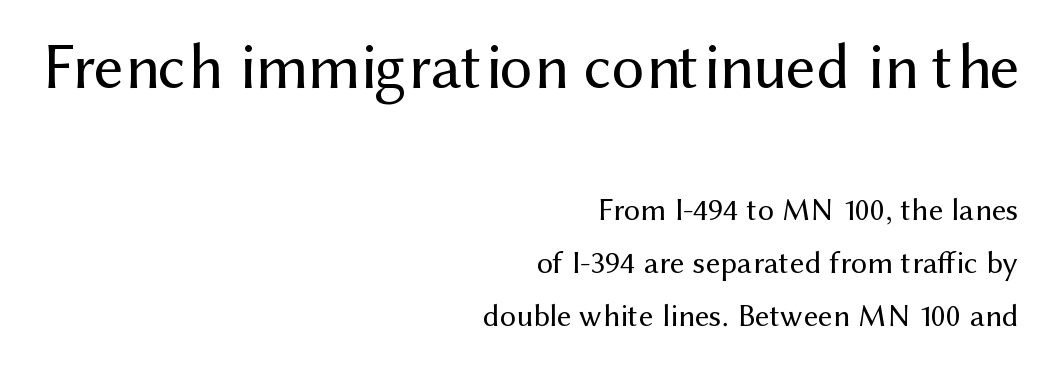
Does the bottom block carry the larger type? No, the top block does. Any mark beneath the type? The region is blank. Casual observation: everything's shoved over to the right. Regarding leading, the lines here are spaced in the standard way. Is the type heavy? It reads as light-to-regular instead.
